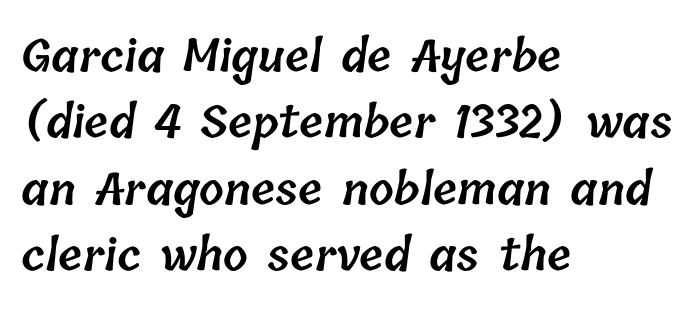
Where is the straight margin? On the left. Students, observe: this is what conventionally led text looks like. You could not count columns in this text — the font is proportionally spaced. Quick note: underline off. Weight: semibold (demi).
